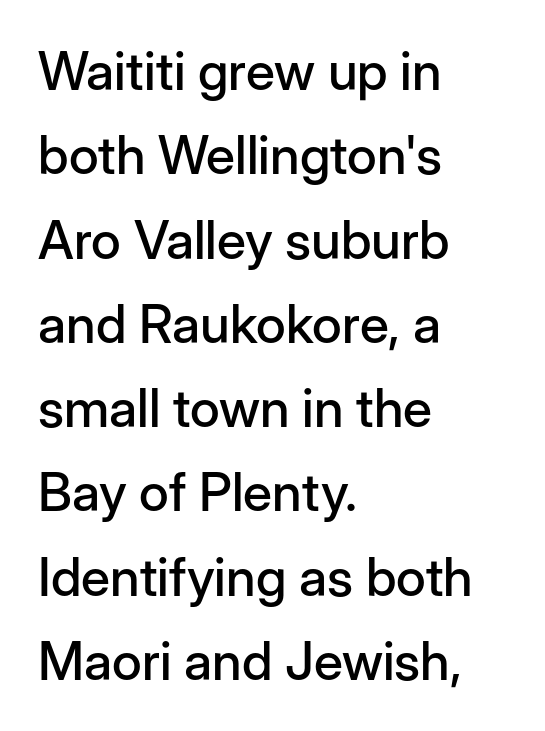
The image shows 53 px sans-serif type, upright; set left-aligned, normal line spacing (1.59x), normal letter spacing, not underlined; low stroke contrast and a medium x-height.
